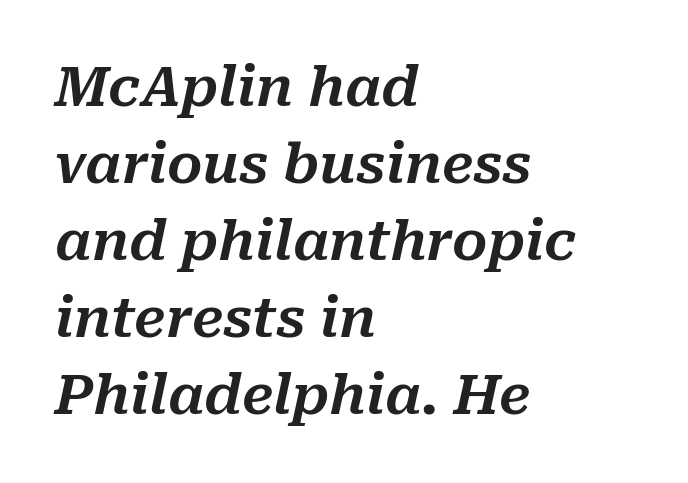
Each new line begins a customary step beneath the previous one. The rag falls on the right side of this text block. The whole block is typeset with a tilt. You could not count columns in this text — the font is proportionally spaced. No extra tracking has been applied to these lines.
